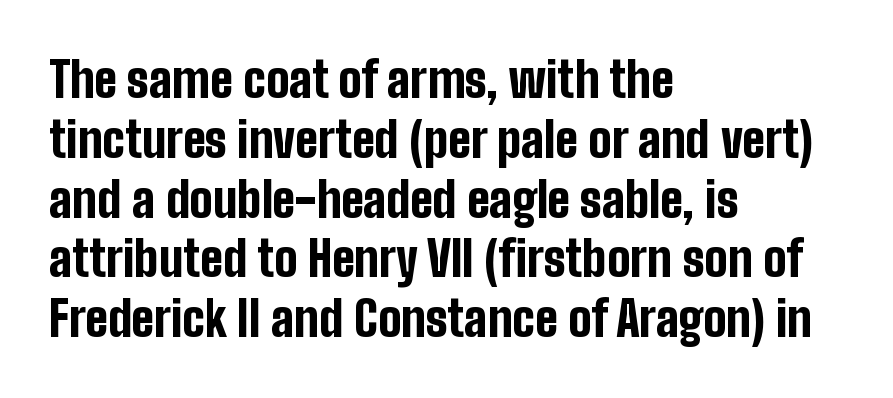
The image shows 49 px bold, condensed sans-serif type, upright; set left-aligned, line spacing 1.22x, normal letter spacing, not underlined; low stroke contrast and a medium x-height.
